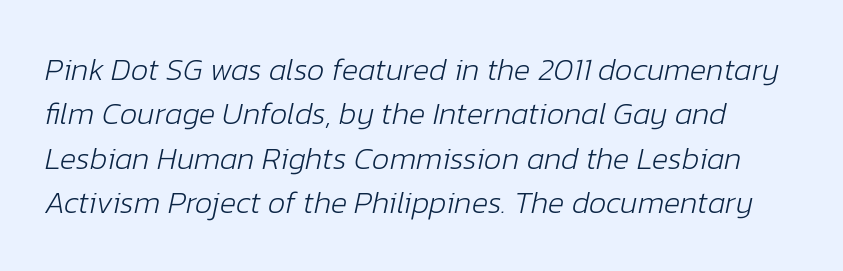
The image shows 31 px light type, italic (leaning right); set normal line spacing (1.43x), normal letter spacing, not underlined; low stroke contrast and a medium x-height.
